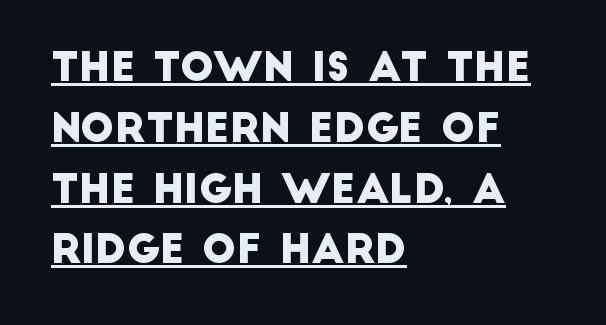
{"serif": "no", "width": "normal", "stroke_contrast": "low", "x_height": "large", "monospaced": "no", "underline": "yes", "align": "left", "line_spacing": "normal", "line_spacing_ratio": 1.52, "letter_spacing": "normal", "letter_spacing_em": 0.0, "glyph_px": 40}
